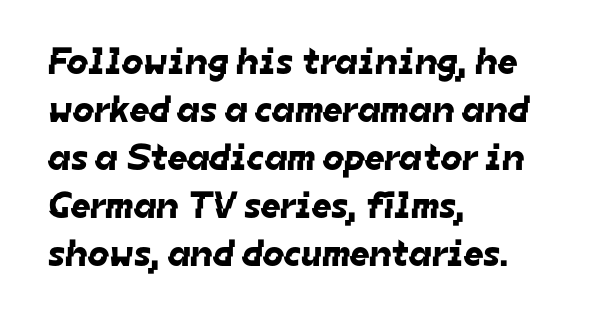
{"serif": "no", "width": "normal", "stroke_contrast": "low", "x_height": "medium", "monospaced": "no", "underline": "no", "align": "left", "line_spacing": "normal", "line_spacing_ratio": 1.26, "letter_spacing": "normal", "letter_spacing_em": 0.0, "glyph_px": 38}
